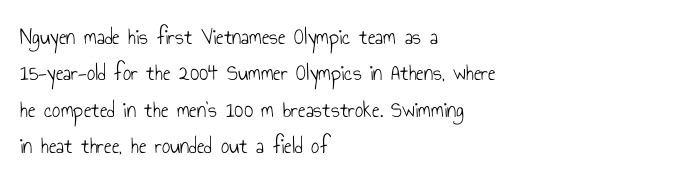
The image shows 23 px text type, upright; set left-aligned, normal line spacing (1.58x), normal letter spacing, not underlined.
